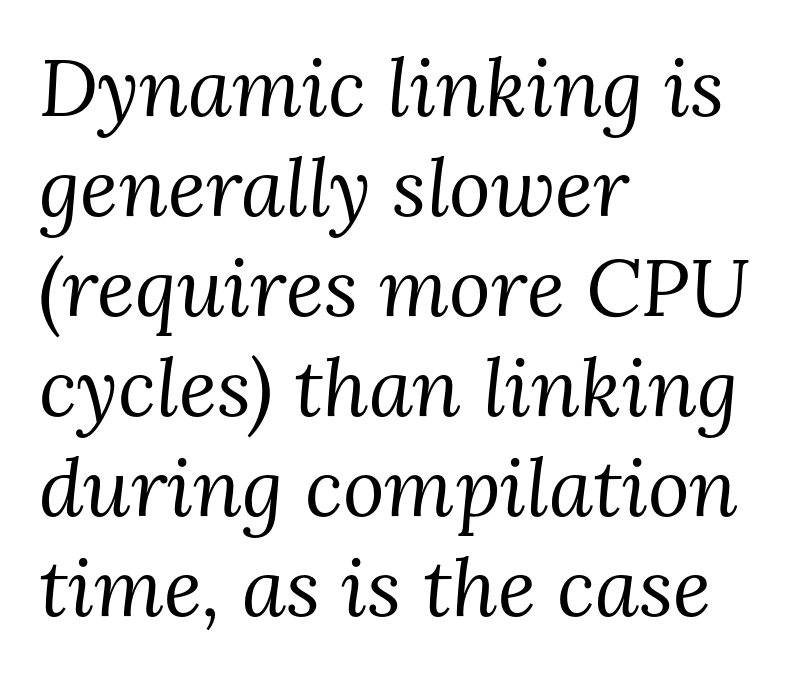
Q: Is the text bold? A: No.
Q: Is the text italic (slanted)? A: Yes, it leans right by about 3 degrees.
Q: Is the typeface a serif or a sans-serif typeface? A: Serif.
Q: Is the text underlined? A: No.
Q: How is the paragraph aligned? A: Left-aligned.
Q: Is the spacing between letters normal or unusually wide? A: Normal.
Q: Is the spacing between lines tight, normal or loose? A: Normal.
Q: Width (condensed, normal, or wide)? A: Normal.
Q: Stroke contrast? A: Medium.
Q: x-height? A: Medium.
Q: Monospaced? A: No.
